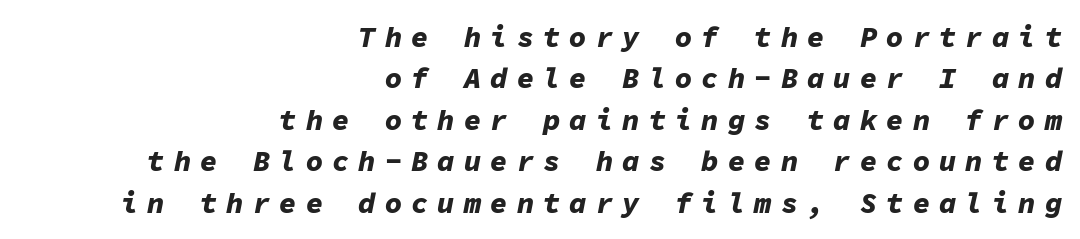
{"italic": "yes", "lean": "right", "slant_degrees": 11, "bold": "yes", "weight": "bold", "width": "normal", "stroke_contrast": "low", "x_height": "medium", "monospaced": "yes", "underline": "no", "align": "right", "line_spacing": "normal", "line_spacing_ratio": 1.43, "letter_spacing": "wide", "letter_spacing_em": 0.31, "glyph_px": 29}
